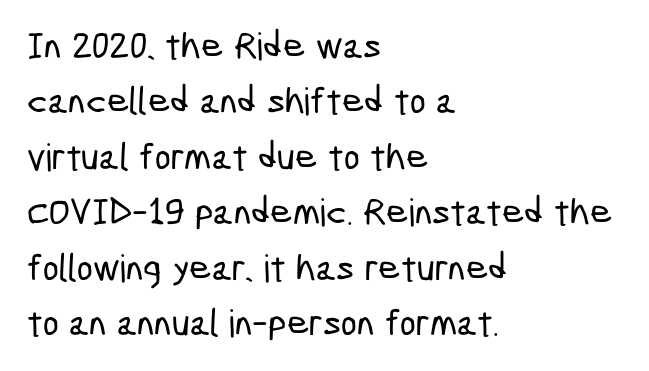
Q: Is the typeface a serif or a sans-serif typeface? A: Sans-serif.
Q: Is the text underlined? A: No.
Q: How is the paragraph aligned? A: Left-aligned.
Q: Is the spacing between letters normal or unusually wide? A: Normal.
Q: Is the spacing between lines tight, normal or loose? A: Normal.
Q: Width (condensed, normal, or wide)? A: Condensed.
Q: Stroke contrast? A: Low.
Q: x-height? A: Medium.
Q: Monospaced? A: No.
